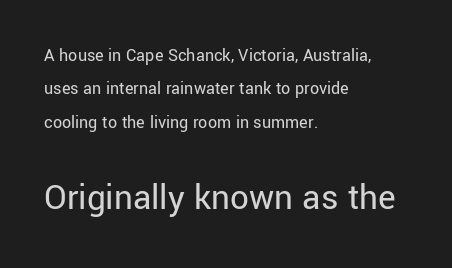
Q: Is the text bold? A: No.
Q: Is the text italic (slanted)? A: No, it is upright.
Q: Is the typeface a serif or a sans-serif typeface? A: Sans-serif.
Q: Is the text underlined? A: No.
Q: How is the paragraph aligned? A: Left-aligned.
Q: Is the spacing between letters normal or unusually wide? A: Normal.
Q: Which block of text is set in a larger size, the first (top) or the second (bottom)? A: The second (bottom) one.
Q: Width (condensed, normal, or wide)? A: Normal.
Q: Stroke contrast? A: Low.
Q: x-height? A: Medium.
Q: Monospaced? A: No.
